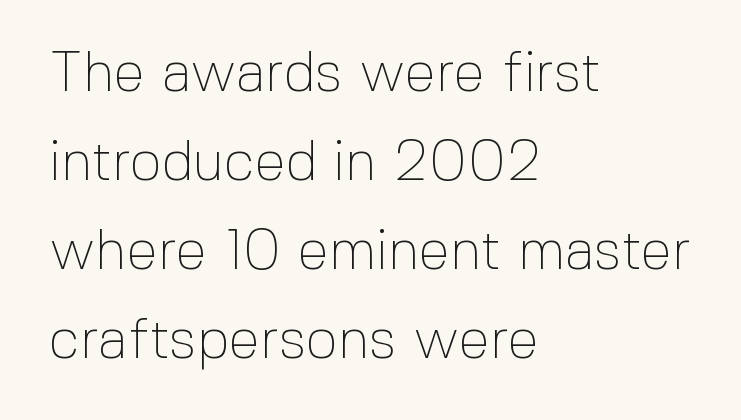
{"serif": "no", "italic": "no", "bold": "no", "weight": "thin", "width": "normal", "x_height": "medium", "monospaced": "no", "underline": "no", "align": "left", "line_spacing": "normal", "line_spacing_ratio": 1.59, "letter_spacing": "normal", "letter_spacing_em": 0.0, "glyph_px": 56}
